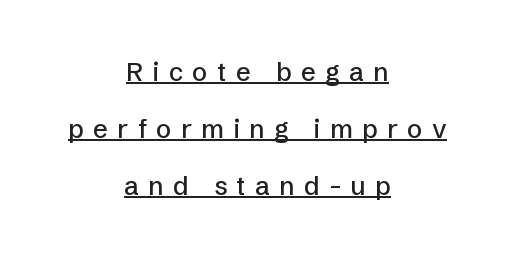
The image shows 26 px text type, upright; set centered, loose line spacing (2.2x), unusually wide letter spacing (+0.36 em), underlined.
